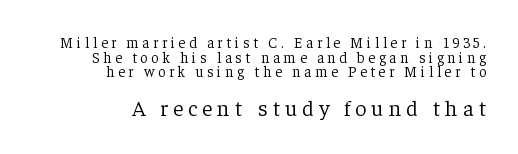
Q: Is the text bold? A: No.
Q: Is the text italic (slanted)? A: No, it is upright.
Q: Is the text underlined? A: No.
Q: How is the paragraph aligned? A: Right-aligned.
Q: Is the spacing between letters normal or unusually wide? A: Unusually wide.
Q: Is the spacing between lines tight, normal or loose? A: Tight.
Q: Which block of text is set in a larger size, the first (top) or the second (bottom)? A: The second (bottom) one.
